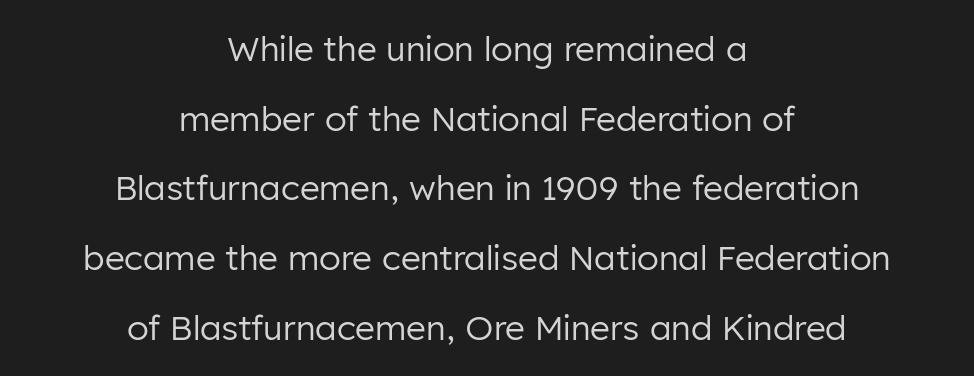
{"serif": "no", "italic": "no", "bold": "no", "weight": "regular", "width": "normal", "stroke_contrast": "low", "x_height": "medium", "monospaced": "no", "underline": "no", "align": "center", "line_spacing": "loose", "line_spacing_ratio": 2.05, "letter_spacing": "normal", "letter_spacing_em": 0.0, "glyph_px": 34}
